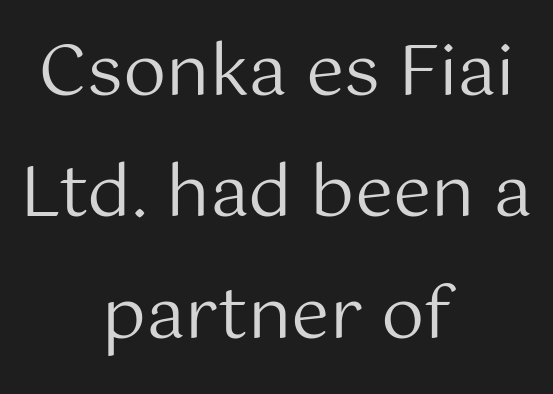
Q: Is the text bold? A: No.
Q: Is the text italic (slanted)? A: No, it is upright.
Q: Is the typeface a serif or a sans-serif typeface? A: Sans-serif.
Q: Is the text underlined? A: No.
Q: How is the paragraph aligned? A: Centered.
Q: Is the spacing between letters normal or unusually wide? A: Normal.
Q: Width (condensed, normal, or wide)? A: Normal.
Q: Stroke contrast? A: Medium.
Q: x-height? A: Medium.
Q: Monospaced? A: No.
